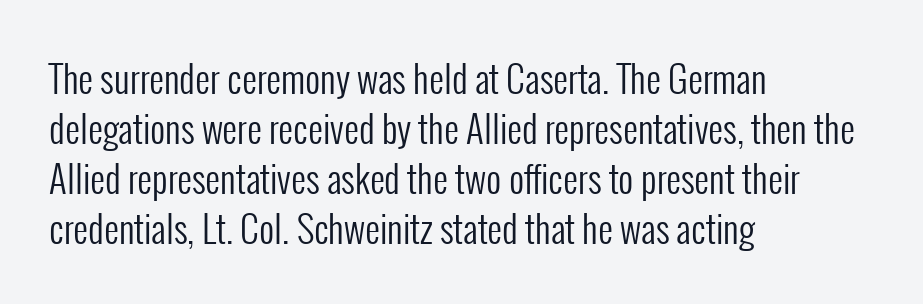
{"serif": "no", "italic": "no", "bold": "no", "weight": "regular", "width": "condensed", "stroke_contrast": "low", "x_height": "medium", "monospaced": "no", "underline": "no", "align": "left", "line_spacing": "normal", "line_spacing_ratio": 1.35, "letter_spacing": "normal", "letter_spacing_em": 0.0, "glyph_px": 37}
